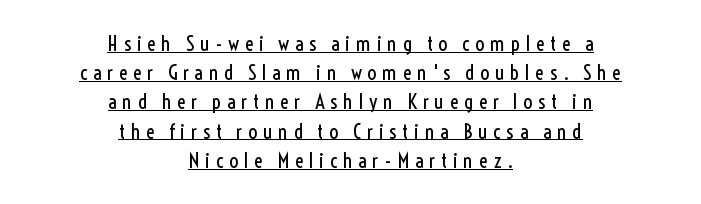
{"italic": "no", "bold": "no", "underline": "yes", "align": "center", "line_spacing": "normal", "line_spacing_ratio": 1.39, "letter_spacing": "wide", "letter_spacing_em": 0.25, "glyph_px": 21}
